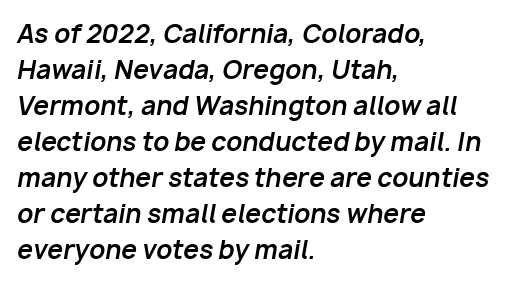
Regarding leading, the lines here are spaced in the standard way. The face used here has the dense, thick strokes of a bold. In terms of letterspacing, this is plain default setting. Check the space under the baseline: it is left empty.
